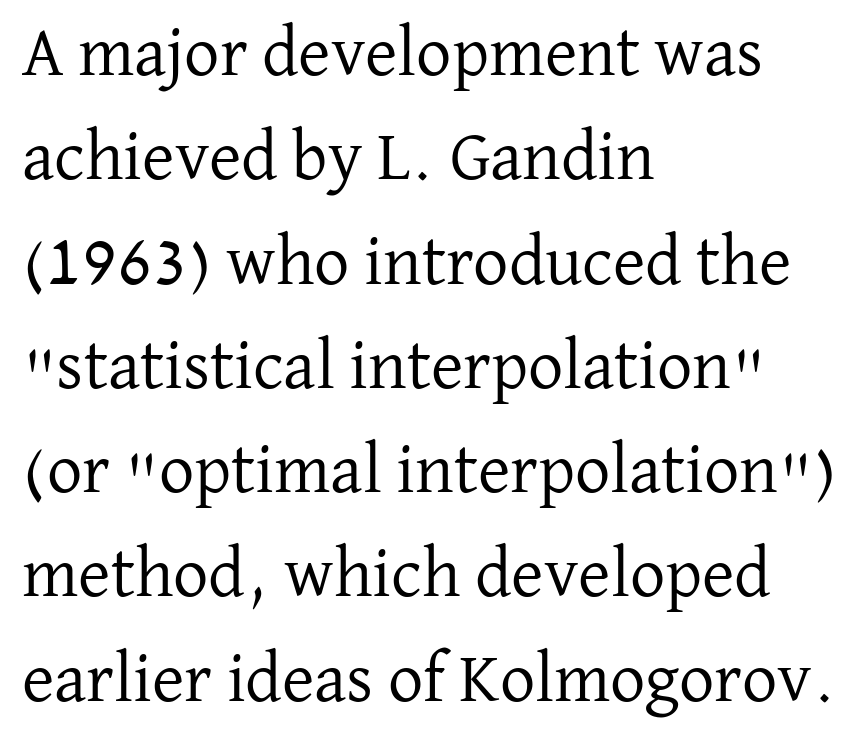
What kind of face is this? One with serifs. Vertical spacing — default. Between one letter and the next there's only the usual sliver of space. Characters remain perfectly vertical along every line. Compared with a typical body face, this is equally light or lighter still. The paragraph has a hard left edge and a soft right edge.
